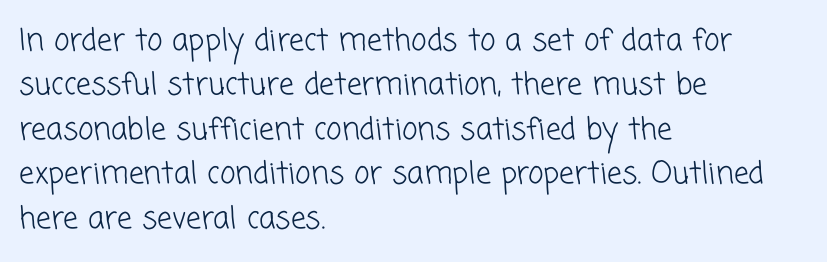
The image shows 30 px light sans-serif type; set left-aligned, normal line spacing (1.48x), normal letter spacing, not underlined; low stroke contrast and a medium x-height.
